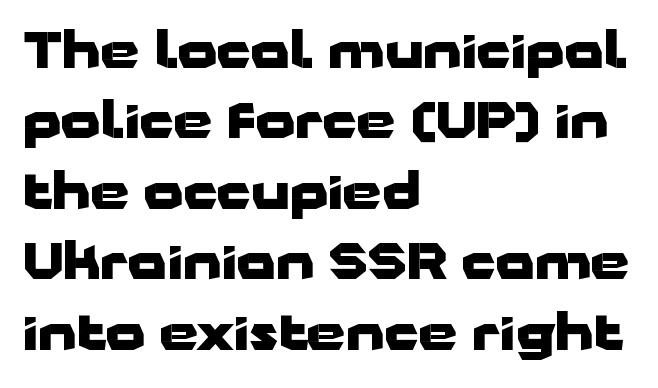
Q: Is the text bold? A: Yes.
Q: Is the text italic (slanted)? A: No, it is upright.
Q: Is the typeface a serif or a sans-serif typeface? A: Sans-serif.
Q: Is the text underlined? A: No.
Q: How is the paragraph aligned? A: Left-aligned.
Q: Is the spacing between letters normal or unusually wide? A: Normal.
Q: Is the spacing between lines tight, normal or loose? A: Normal.
Q: Width (condensed, normal, or wide)? A: Wide.
Q: Stroke contrast? A: Low.
Q: x-height? A: Medium.
Q: Monospaced? A: No.
